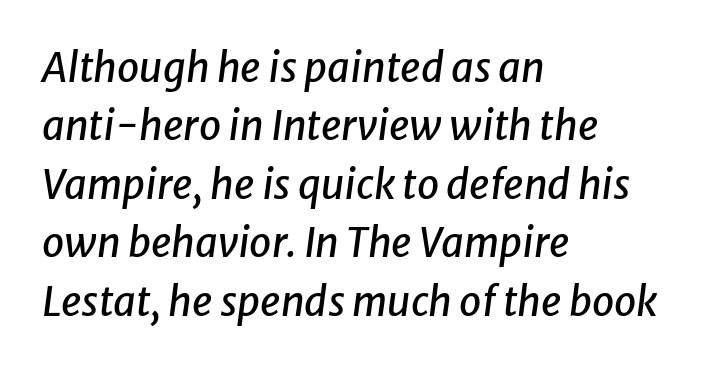
The image shows 40 px text type, italic (leaning right); set left-aligned, normal line spacing (1.46x), normal letter spacing, not underlined; low stroke contrast and a medium x-height.
